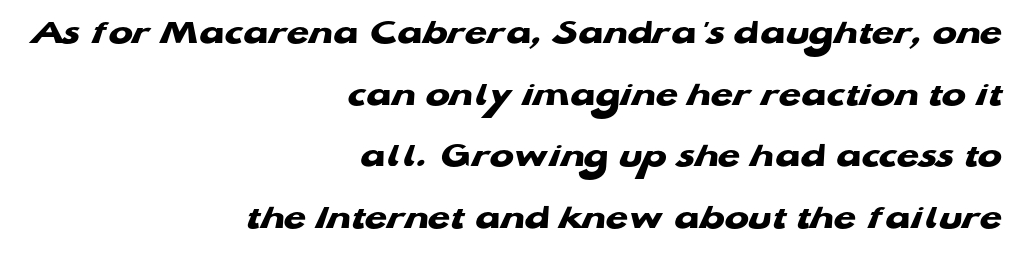
The image shows 36 px heavy, wide sans-serif type; set right-aligned, line spacing 1.71x, normal letter spacing, not underlined; low stroke contrast and a medium x-height.
